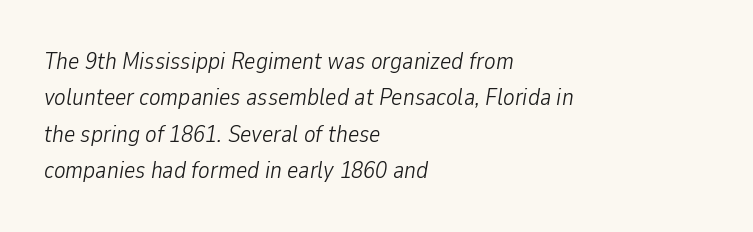
Layout note: lines flush left. In terms of posture, this sample is oblique. The strip under each line holds only bare page. A typesetter would call this leading conventional body-copy spacing.
